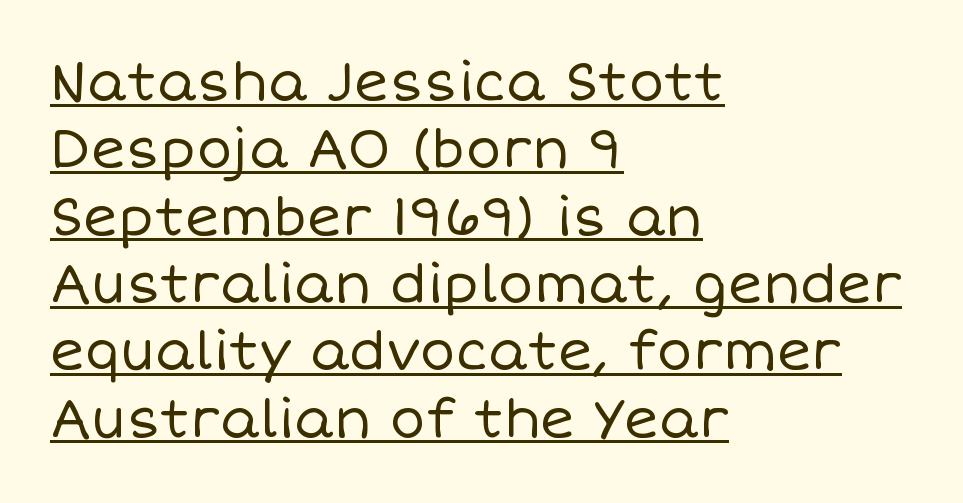
{"italic": "no", "bold": "no", "weight": "regular", "width": "normal", "stroke_contrast": "low", "x_height": "large", "monospaced": "no", "underline": "yes", "align": "left", "line_spacing": "normal", "line_spacing_ratio": 1.27, "letter_spacing": "normal", "letter_spacing_em": 0.0, "glyph_px": 53}
